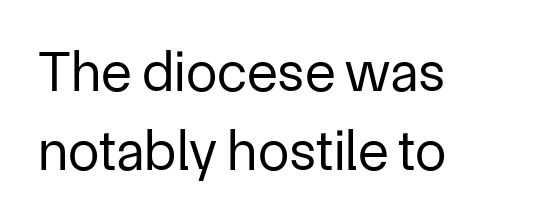
{"serif": "no", "italic": "no", "bold": "no", "weight": "regular", "width": "normal", "stroke_contrast": "low", "x_height": "medium", "monospaced": "no", "underline": "no", "align": "left", "line_spacing": "normal", "line_spacing_ratio": 1.39, "letter_spacing": "normal", "letter_spacing_em": 0.0, "glyph_px": 57}
